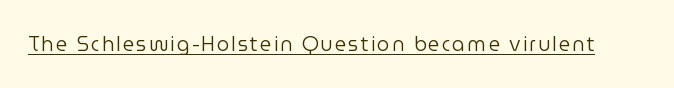
Q: Is the text bold? A: No.
Q: Is the text italic (slanted)? A: No, it is upright.
Q: Is the text underlined? A: Yes.
